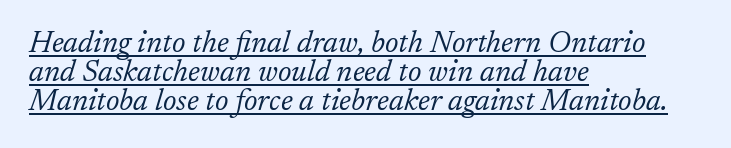
What's the leading like? Squeezed, with rows nearly overlapping. Underlining? Definitely there. Font category for this specimen: serif. The strokes are not fattened; the text isn't bold. This is oblique type, the kind used for emphasis or titles.
